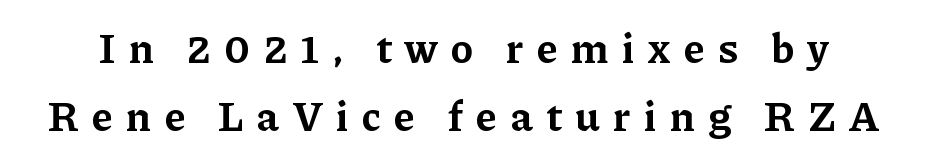
{"serif": "yes", "italic": "no", "bold": "yes", "weight": "bold", "width": "normal", "stroke_contrast": "low", "x_height": "medium", "monospaced": "no", "underline": "no", "line_spacing": "normal", "line_spacing_ratio": 1.62, "letter_spacing": "wide", "letter_spacing_em": 0.32, "glyph_px": 42}
